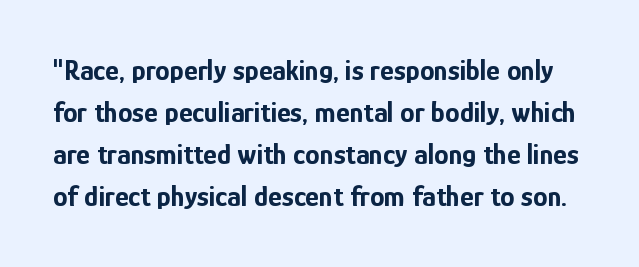
Looks like regular typesetting: each glyph gets only the width it needs. Unlike a traditional serif, this face leaves its strokes unadorned. Students, observe: this is what conventionally led text looks like. Vertical strokes here are truly vertical. Stroke thickness is high; the sample reads as a true bold. Short note: letters normally spaced.
